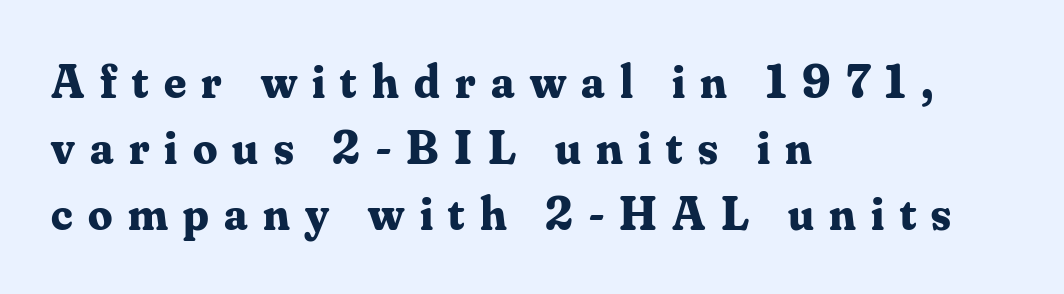
The image shows 48 px bold serif type, upright; set left-aligned, normal line spacing (1.37x), unusually wide letter spacing (+0.32 em), not underlined; medium stroke contrast and a small x-height.
